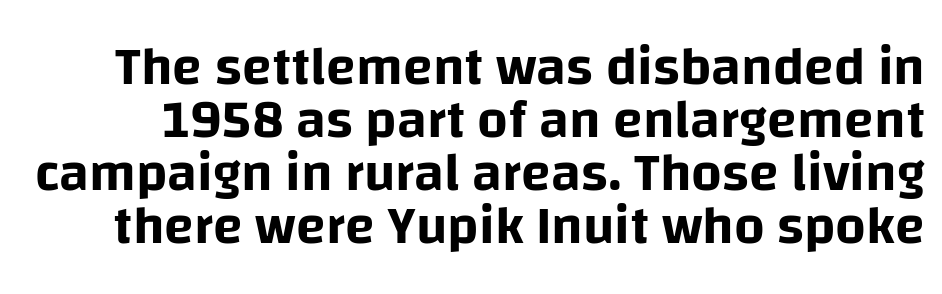
Leading is clearly below the norm, producing a dense column. Any mark beneath the type? The region is blank. Spacing verdict: proportional, widths tailored to each character. The letterforms sit shoulder to shoulder at normal distance.
